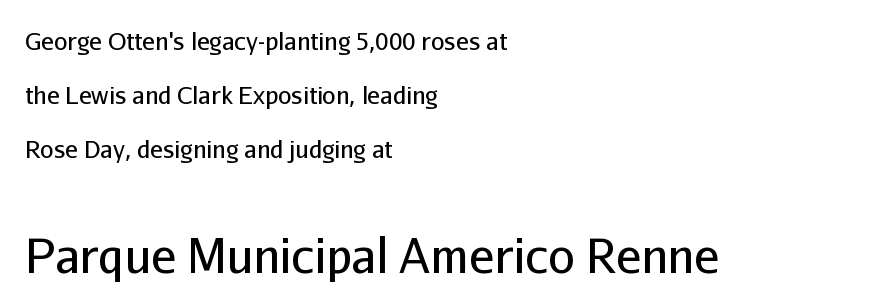
{"serif": "no", "italic": "no", "bold": "no", "weight": "regular", "width": "normal", "stroke_contrast": "low", "x_height": "medium", "monospaced": "no", "underline": "no", "align": "left", "line_spacing": "loose", "line_spacing_ratio": 2.25, "letter_spacing": "normal", "letter_spacing_em": 0.0, "larger_block": "second", "size_ratio": 1.96, "glyph_px": 47}
